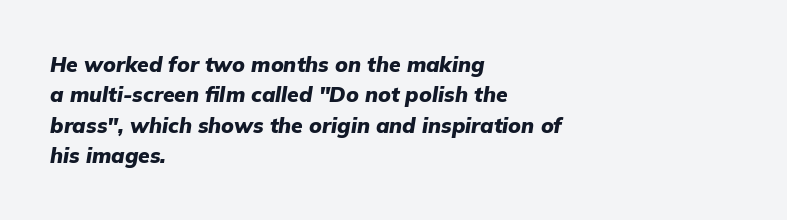
Q: Is the text bold? A: Yes.
Q: Is the text italic (slanted)? A: Yes, it leans right by about 9 degrees.
Q: Is the text underlined? A: No.
Q: How is the paragraph aligned? A: Left-aligned.
Q: Is the spacing between letters normal or unusually wide? A: Normal.
Q: Is the spacing between lines tight, normal or loose? A: Normal.
